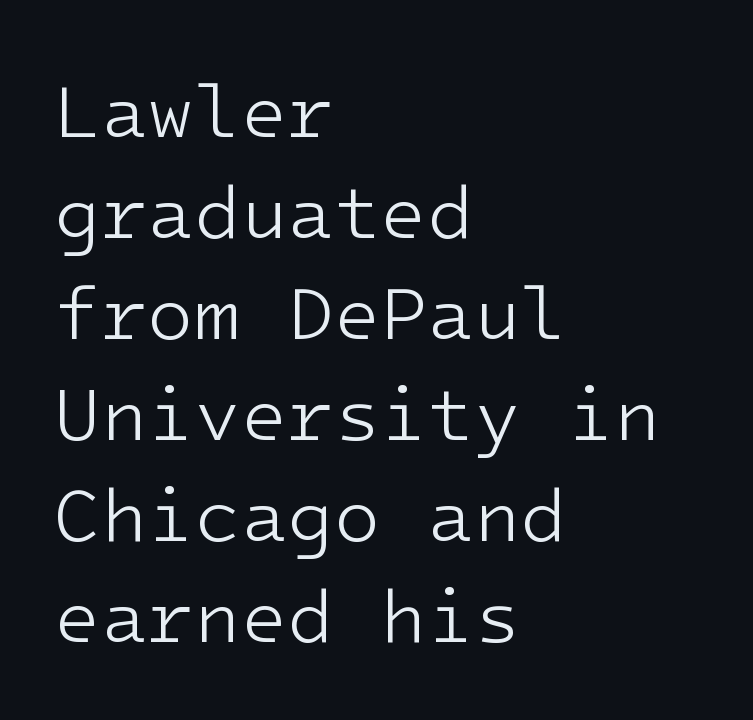
The gaps between neighbouring characters are ordinary and unremarkable. Regular leading. The typeface has the unassuming heft of standard copy or less. The glyphs are unaccompanied by any horizontal stroke below them. Observe the absence of serifs on each vertical stroke in this sample.
